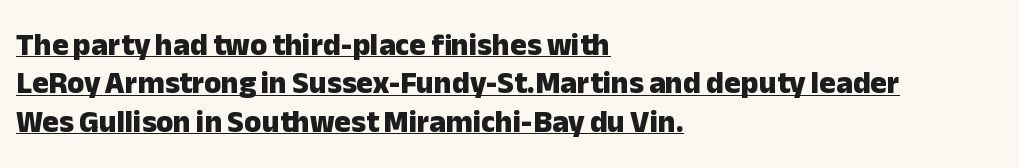
Q: Is the text bold? A: Yes.
Q: Is the text italic (slanted)? A: No, it is upright.
Q: Is the typeface a serif or a sans-serif typeface? A: Sans-serif.
Q: Is the text underlined? A: Yes.
Q: How is the paragraph aligned? A: Left-aligned.
Q: Is the spacing between letters normal or unusually wide? A: Normal.
Q: Width (condensed, normal, or wide)? A: Normal.
Q: Stroke contrast? A: Low.
Q: x-height? A: Medium.
Q: Monospaced? A: No.
